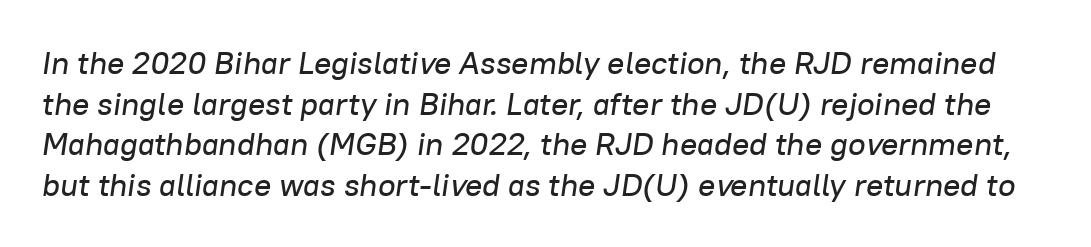
Q: Is the text italic (slanted)? A: Yes, it leans right by about 8 degrees.
Q: Is the text underlined? A: No.
Q: Is the spacing between letters normal or unusually wide? A: Normal.
Q: Is the spacing between lines tight, normal or loose? A: Normal.
Q: Width (condensed, normal, or wide)? A: Normal.
Q: Stroke contrast? A: Low.
Q: x-height? A: Medium.
Q: Monospaced? A: No.
